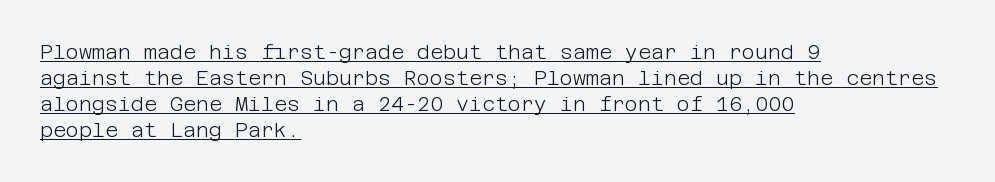
The image shows 20 px text type, upright; set left-aligned, normal line spacing (1.3x), normal letter spacing, underlined.
